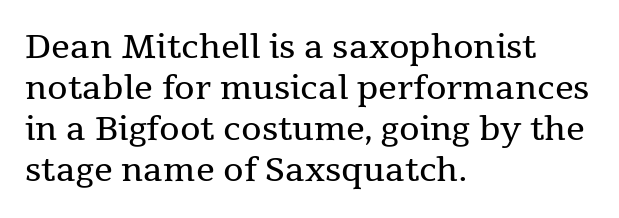
Stroke terminals: seriffed. Standard letterfit; no display-style spreading of the glyphs. You could not count columns in this text — the font is proportionally spaced. Posture: upright roman.
